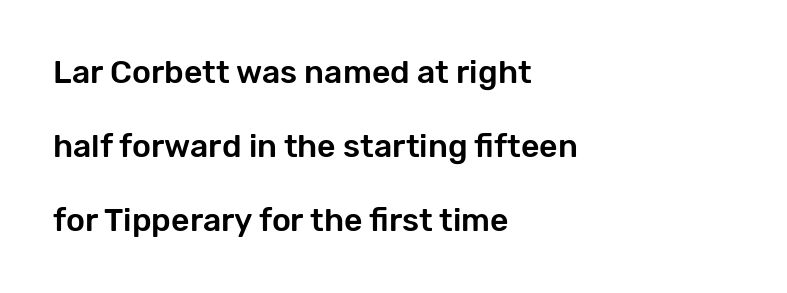
Q: Is the text italic (slanted)? A: No, it is upright.
Q: Is the typeface a serif or a sans-serif typeface? A: Sans-serif.
Q: Is the text underlined? A: No.
Q: How is the paragraph aligned? A: Left-aligned.
Q: Is the spacing between letters normal or unusually wide? A: Normal.
Q: Is the spacing between lines tight, normal or loose? A: Loose.
Q: Width (condensed, normal, or wide)? A: Normal.
Q: Stroke contrast? A: Low.
Q: x-height? A: Medium.
Q: Monospaced? A: No.
